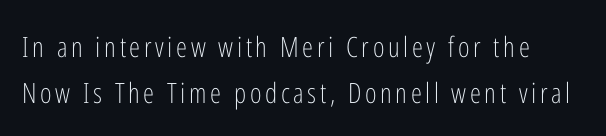
Q: Is the text bold? A: No.
Q: Is the text italic (slanted)? A: No, it is upright.
Q: Is the typeface a serif or a sans-serif typeface? A: Sans-serif.
Q: Is the text underlined? A: No.
Q: Is the spacing between lines tight, normal or loose? A: Normal.
Q: Width (condensed, normal, or wide)? A: Condensed.
Q: Stroke contrast? A: Low.
Q: x-height? A: Medium.
Q: Monospaced? A: No.
